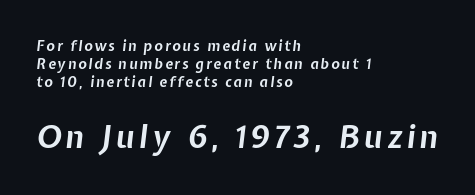
The image shows 31 px bold type, italic (leaning right); set left-aligned, normal line spacing (1.3x), not underlined; the second (bottom) block is 2.21x larger; low stroke contrast and a medium x-height.
